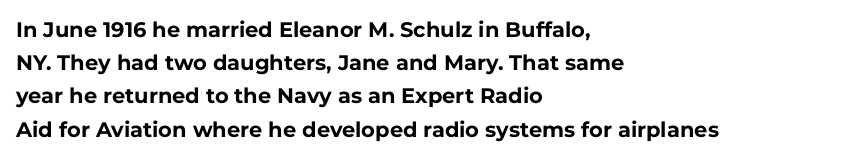
The image shows 21 px bold type, upright; set left-aligned, normal line spacing (1.58x), normal letter spacing, not underlined.
